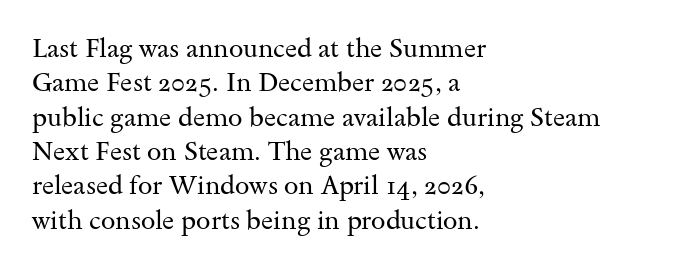
Q: Is the text bold? A: No.
Q: Is the text italic (slanted)? A: No, it is upright.
Q: Is the text underlined? A: No.
Q: How is the paragraph aligned? A: Left-aligned.
Q: Is the spacing between letters normal or unusually wide? A: Normal.
Q: Is the spacing between lines tight, normal or loose? A: Normal.
